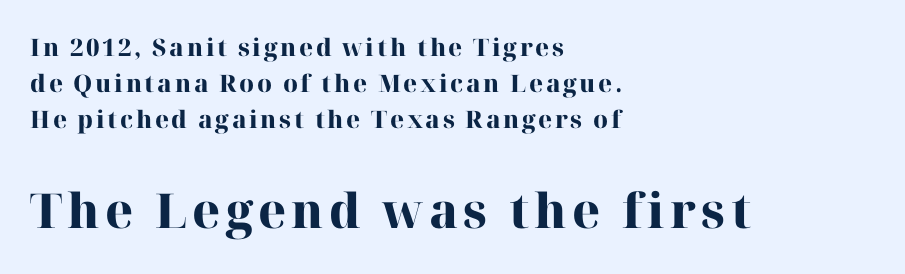
The image shows 48 px heavy serif type, upright; set left-aligned, normal line spacing (1.5x), not underlined; the second (bottom) block is 2.0x larger; high stroke contrast and a medium x-height.
